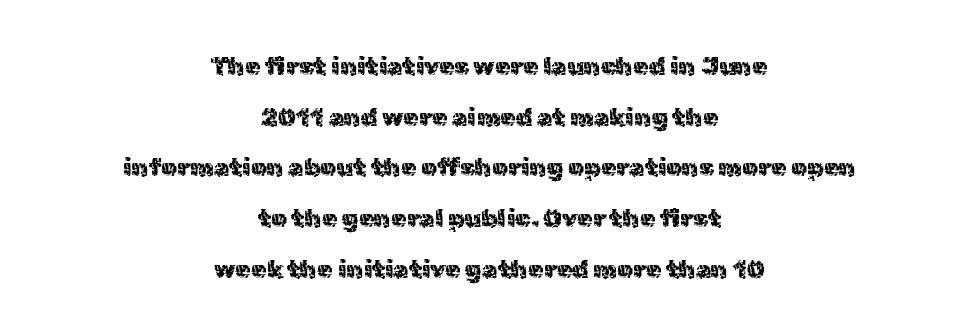
The paragraph has two soft edges and a firm central axis. The specimen reads as upright at a glance. Nobody drew a line under any word here. The typesetting does not lean heavy: it is not bold. The lines are spread far apart with generous leading.
